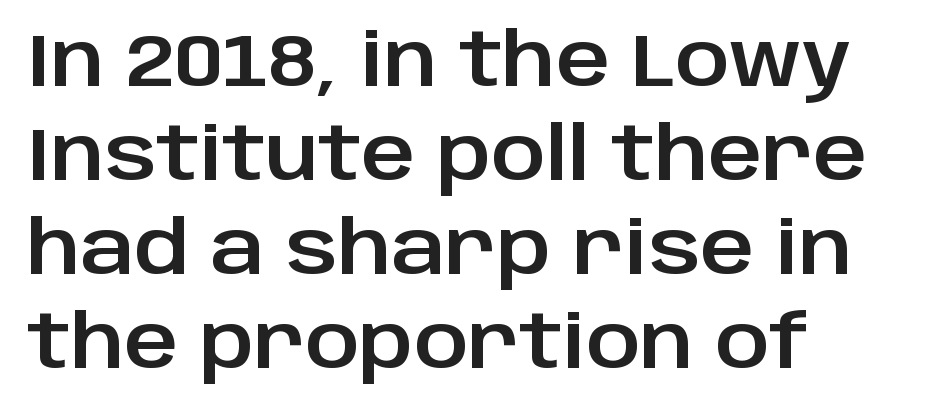
How are the letters spaced? Ordinarily, with no added tracking. Each letter keeps its own natural width here, so spacing adapts to shape. The area under the type is left untouched. The lettering stays uniformly vertical, giving the passage a roman look.
